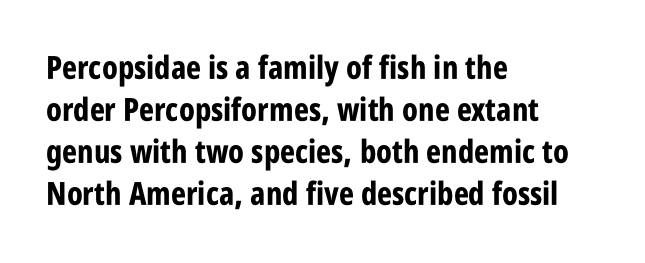
{"serif": "no", "italic": "no", "bold": "yes", "weight": "bold", "width": "condensed", "stroke_contrast": "low", "x_height": "large", "monospaced": "no", "underline": "no", "align": "left", "line_spacing": "normal", "line_spacing_ratio": 1.31, "letter_spacing": "normal", "letter_spacing_em": 0.0, "glyph_px": 32}
